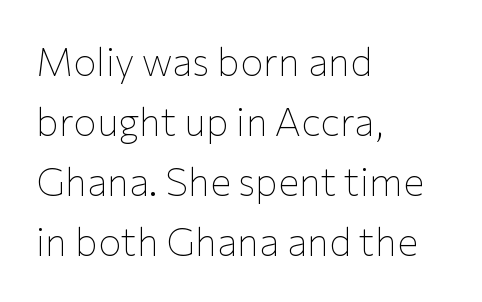
The image shows 39 px thin sans-serif type, upright; set left-aligned, normal line spacing (1.54x), normal letter spacing, not underlined; low stroke contrast and a medium x-height.
